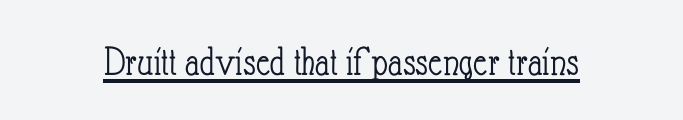
{"italic": "no", "bold": "no", "weight": "light", "width": "condensed", "stroke_contrast": "low", "x_height": "small", "monospaced": "no", "underline": "yes", "letter_spacing": "normal", "letter_spacing_em": 0.0, "glyph_px": 43}
